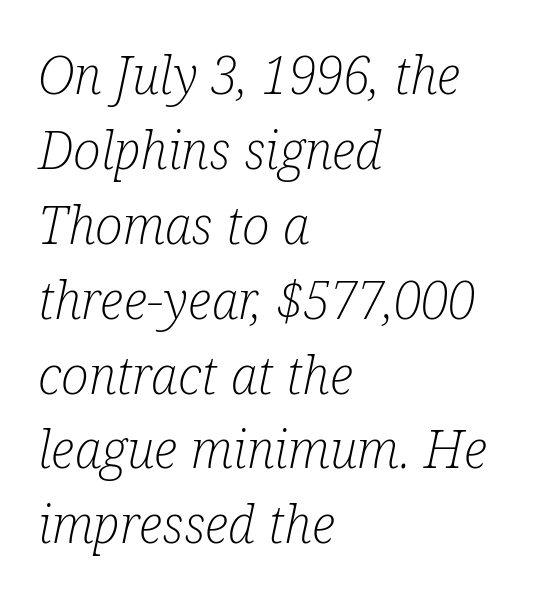
The image shows 52 px light, condensed serif type, italic (leaning right); set left-aligned, normal line spacing (1.44x), normal letter spacing, not underlined; low stroke contrast and a medium x-height.
